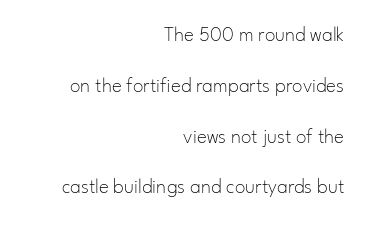
Spacing between characters is what you'd get straight out of the box. This reads as an unemphasized weight, regular at the heaviest. Has an underline been added? It has not. Students, observe: this is what heavily led, spacious text looks like. This is the regular roman posture of the typeface. Horizontally, the lines are justified to the trailing edge only.
